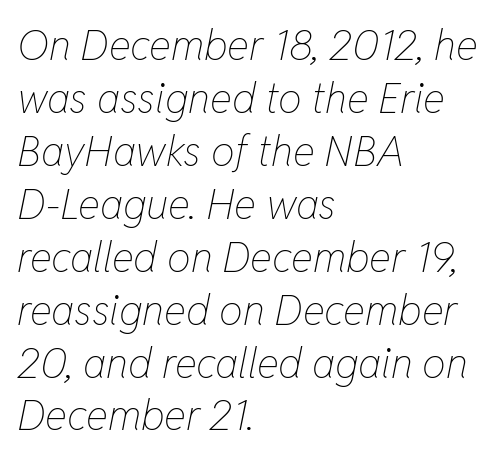
Q: Is the text bold? A: No.
Q: Is the text italic (slanted)? A: Yes, it leans right by about 11 degrees.
Q: Is the text underlined? A: No.
Q: How is the paragraph aligned? A: Left-aligned.
Q: Is the spacing between letters normal or unusually wide? A: Normal.
Q: Is the spacing between lines tight, normal or loose? A: Normal.
Q: Width (condensed, normal, or wide)? A: Condensed.
Q: Stroke contrast? A: Low.
Q: x-height? A: Medium.
Q: Monospaced? A: No.
